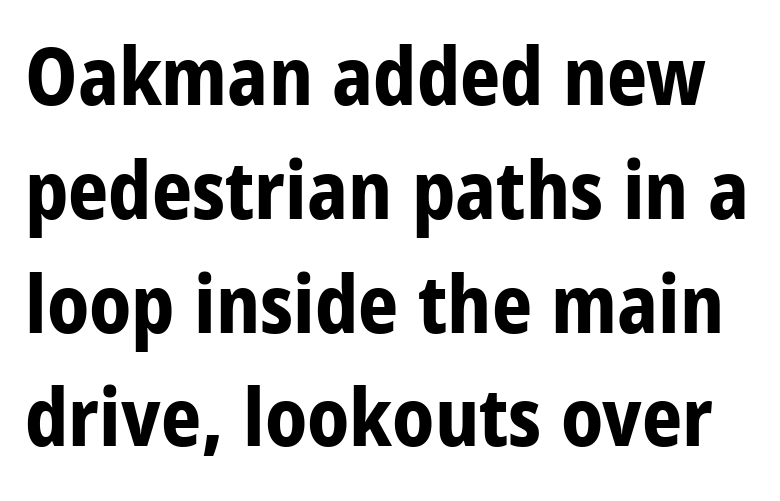
{"serif": "no", "italic": "no", "bold": "yes", "weight": "bold", "width": "condensed", "stroke_contrast": "low", "x_height": "large", "monospaced": "no", "underline": "no", "line_spacing": "normal", "line_spacing_ratio": 1.44, "letter_spacing": "normal", "letter_spacing_em": 0.0, "glyph_px": 79}
